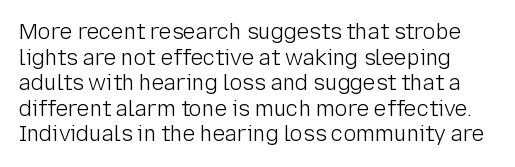
A bare baseline throughout the passage. The font sits on the lighter half of the weight spectrum, regular included. Compared with typical body copy, the letter spacing here is the same. If you drew a line through each stem, it would be perfectly vertical.
